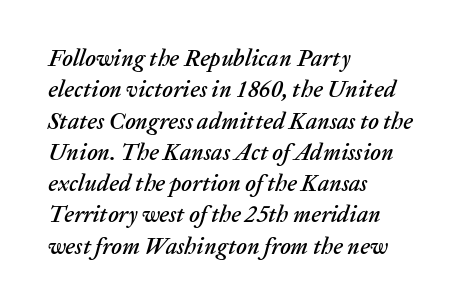
In terms of posture, this sample is oblique. Nothing unusual about the tracking: characters are spaced as the font intends. This sample is left-justified, so line endings fall wherever the words run out. Type without underlining. Rows of type keep a routine distance in the vertical direction.
